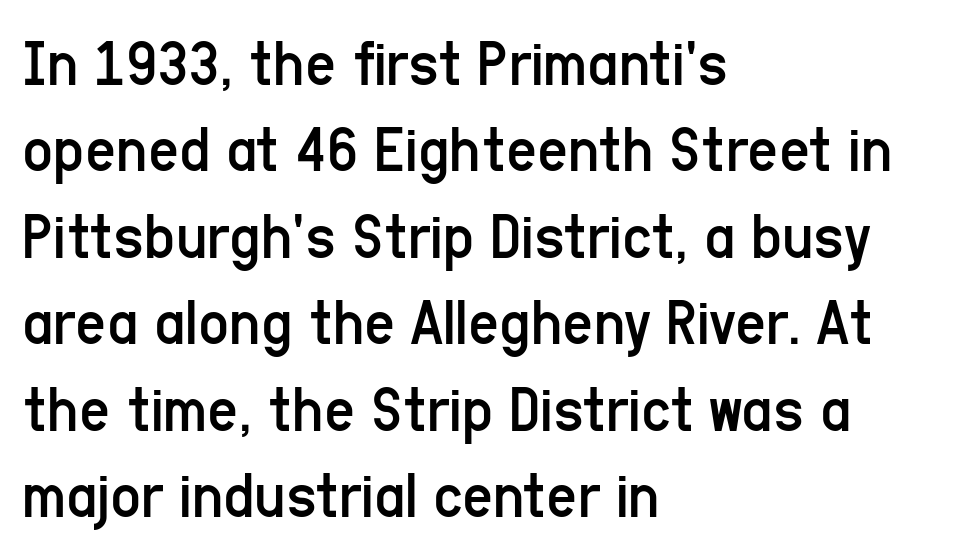
The image shows 67 px regular-weight, condensed sans-serif type, upright; set left-aligned, normal line spacing (1.29x), normal letter spacing, not underlined; low stroke contrast and a medium x-height.
